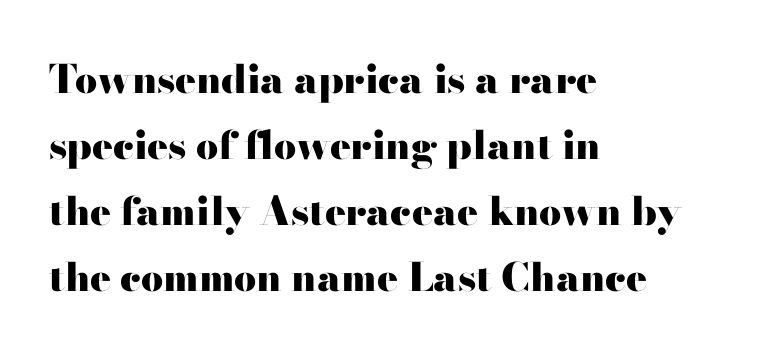
The image shows 39 px heavy, wide serif type, upright; set left-aligned, normal line spacing (1.69x), normal letter spacing, not underlined; high stroke contrast and a small x-height.
